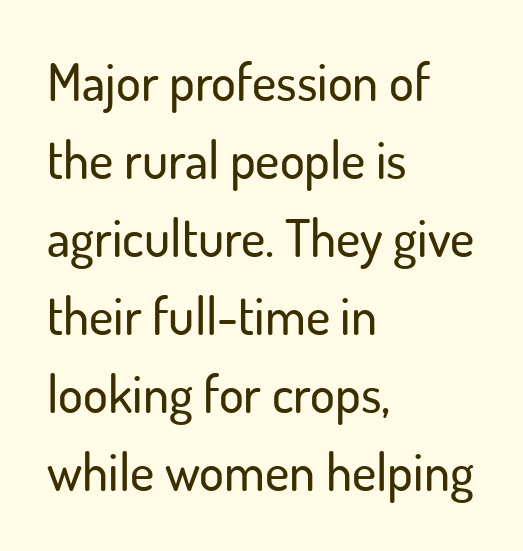
{"serif": "no", "italic": "no", "width": "normal", "stroke_contrast": "low", "x_height": "small", "monospaced": "no", "underline": "no", "align": "left", "line_spacing": "normal", "line_spacing_ratio": 1.5, "letter_spacing": "normal", "letter_spacing_em": 0.0, "glyph_px": 52}
